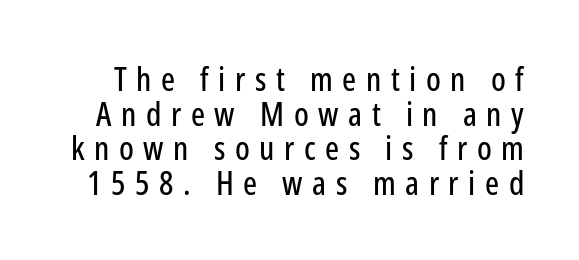
{"serif": "no", "italic": "no", "width": "condensed", "stroke_contrast": "low", "x_height": "medium", "monospaced": "no", "underline": "no", "line_spacing": "tight", "line_spacing_ratio": 1.05, "letter_spacing": "wide", "letter_spacing_em": 0.29, "glyph_px": 33}
